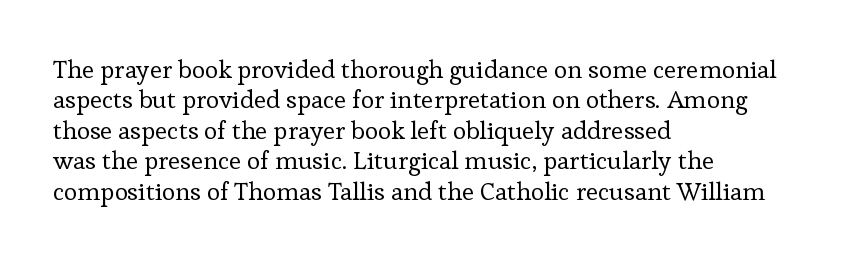
The image shows 25 px text type, upright; set left-aligned, line spacing 1.22x, normal letter spacing, not underlined.
